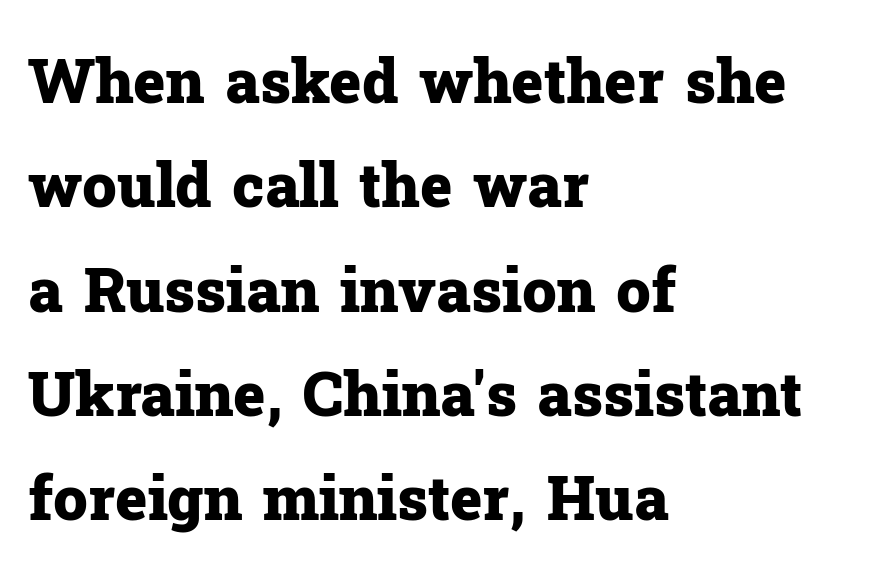
{"serif": "yes", "italic": "no", "bold": "yes", "weight": "heavy", "width": "normal", "stroke_contrast": "low", "x_height": "medium", "monospaced": "no", "underline": "no", "align": "left", "line_spacing_ratio": 1.71, "letter_spacing": "normal", "letter_spacing_em": 0.0, "glyph_px": 61}
